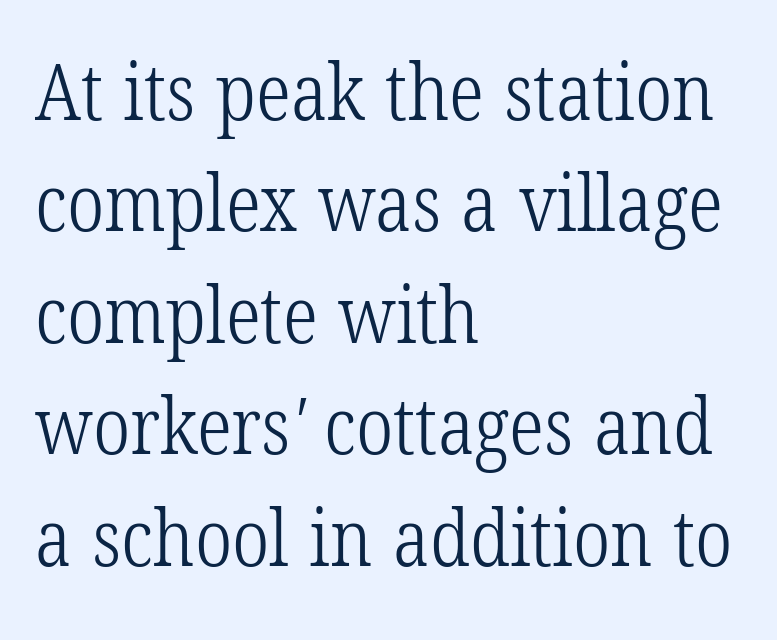
{"serif": "yes", "bold": "no", "weight": "light", "width": "condensed", "stroke_contrast": "low", "x_height": "medium", "monospaced": "no", "underline": "no", "align": "left", "line_spacing": "normal", "line_spacing_ratio": 1.41, "letter_spacing": "normal", "letter_spacing_em": 0.0, "glyph_px": 79}
